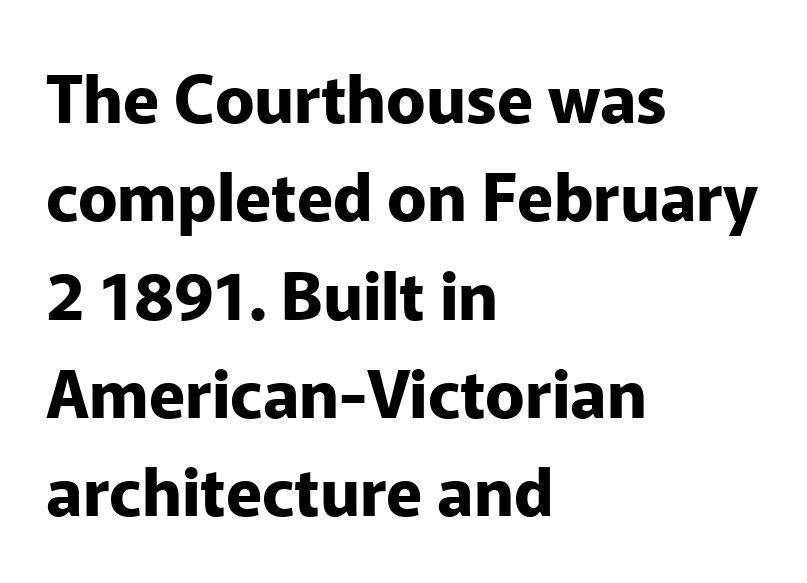
{"serif": "no", "italic": "no", "bold": "yes", "weight": "bold", "width": "normal", "stroke_contrast": "low", "x_height": "medium", "monospaced": "no", "underline": "no", "align": "left", "line_spacing": "normal", "line_spacing_ratio": 1.49, "letter_spacing": "normal", "letter_spacing_em": 0.0, "glyph_px": 66}
